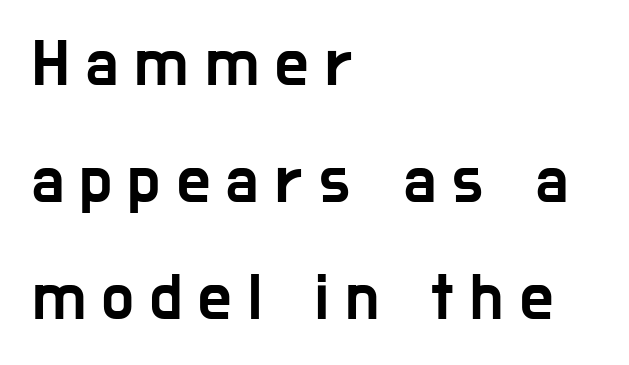
Q: Is the text italic (slanted)? A: No, it is upright.
Q: Is the typeface a serif or a sans-serif typeface? A: Sans-serif.
Q: Is the text underlined? A: No.
Q: How is the paragraph aligned? A: Left-aligned.
Q: Is the spacing between letters normal or unusually wide? A: Unusually wide.
Q: Width (condensed, normal, or wide)? A: Condensed.
Q: Stroke contrast? A: Low.
Q: x-height? A: Medium.
Q: Monospaced? A: No.
